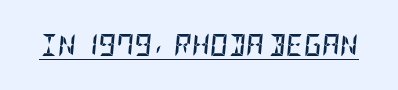
Q: Is the text bold? A: Yes.
Q: Is the text italic (slanted)? A: Yes, it leans right by about 5 degrees.
Q: Is the text underlined? A: Yes.
Q: Is the spacing between letters normal or unusually wide? A: Normal.
